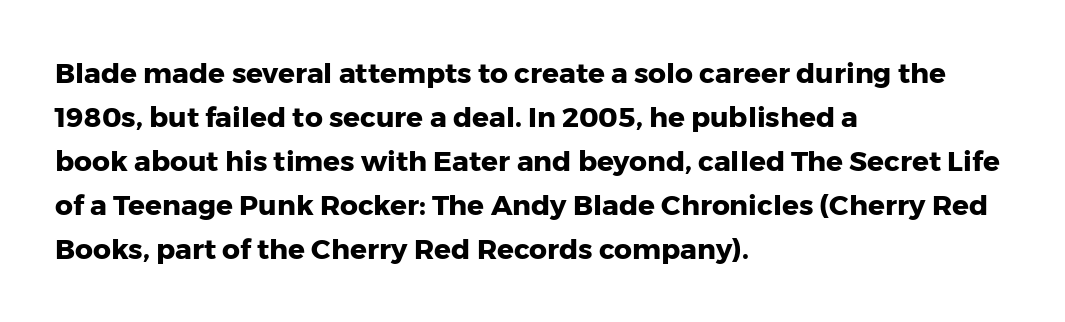
Q: Is the text bold? A: Yes.
Q: Is the text italic (slanted)? A: No, it is upright.
Q: Is the typeface a serif or a sans-serif typeface? A: Sans-serif.
Q: Is the text underlined? A: No.
Q: How is the paragraph aligned? A: Left-aligned.
Q: Is the spacing between letters normal or unusually wide? A: Normal.
Q: Is the spacing between lines tight, normal or loose? A: Normal.
Q: Width (condensed, normal, or wide)? A: Normal.
Q: Stroke contrast? A: Low.
Q: x-height? A: Medium.
Q: Monospaced? A: No.
